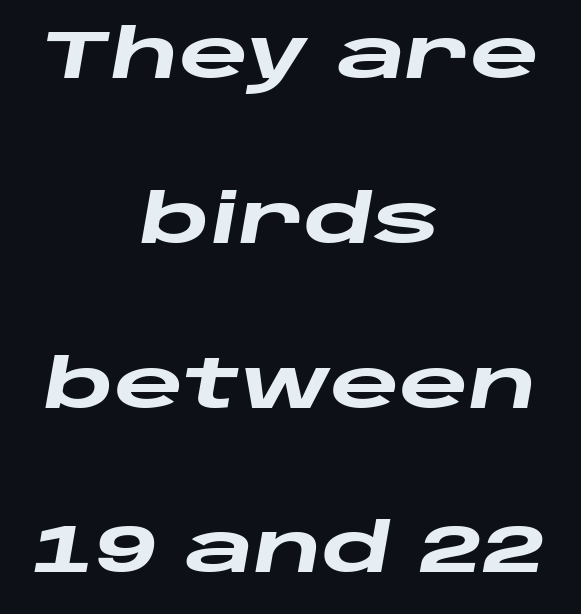
Think of a printed novel: that variable character pitch is what you see here. If you measured baseline to baseline, you'd find a long distance. The setting favours the middle, as headings and verse often do. This rendering features lettering with no underline.
